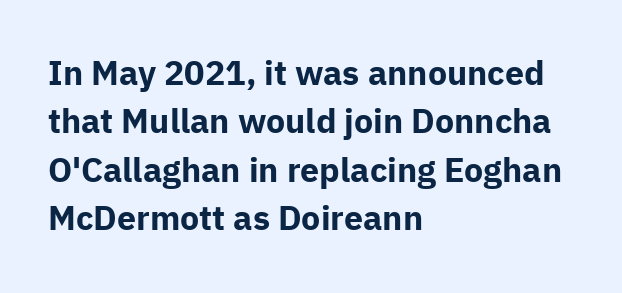
Q: Is the text bold? A: Yes.
Q: Is the text italic (slanted)? A: No, it is upright.
Q: Is the typeface a serif or a sans-serif typeface? A: Sans-serif.
Q: Is the text underlined? A: No.
Q: How is the paragraph aligned? A: Left-aligned.
Q: Is the spacing between letters normal or unusually wide? A: Normal.
Q: Is the spacing between lines tight, normal or loose? A: Normal.
Q: Width (condensed, normal, or wide)? A: Normal.
Q: Stroke contrast? A: Low.
Q: x-height? A: Medium.
Q: Monospaced? A: No.
